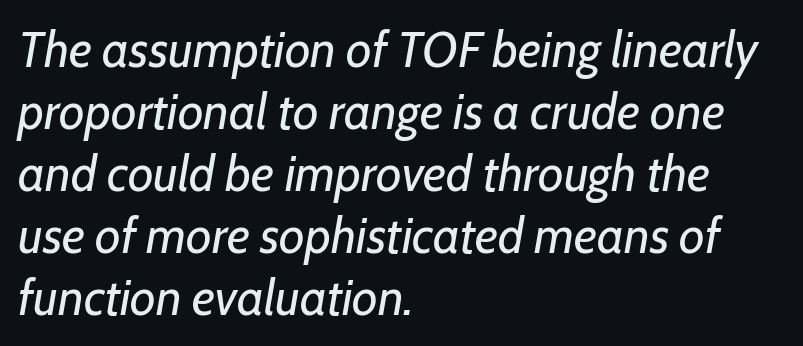
Q: Is the text bold? A: No.
Q: Is the text italic (slanted)? A: Yes, it leans right by about 7 degrees.
Q: Is the text underlined? A: No.
Q: How is the paragraph aligned? A: Left-aligned.
Q: Is the spacing between letters normal or unusually wide? A: Normal.
Q: Width (condensed, normal, or wide)? A: Normal.
Q: Stroke contrast? A: Low.
Q: x-height? A: Medium.
Q: Monospaced? A: No.
